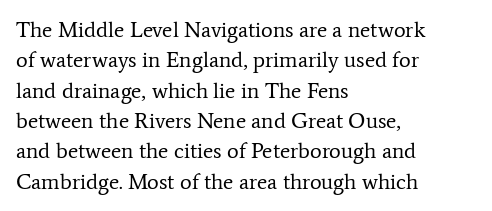
The image shows 22 px text type, upright; set left-aligned, normal line spacing (1.38x), normal letter spacing, not underlined.
